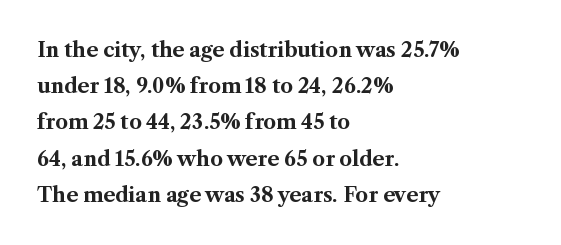
Q: Is the text bold? A: Yes.
Q: Is the text italic (slanted)? A: No, it is upright.
Q: Is the text underlined? A: No.
Q: How is the paragraph aligned? A: Left-aligned.
Q: Is the spacing between letters normal or unusually wide? A: Normal.
